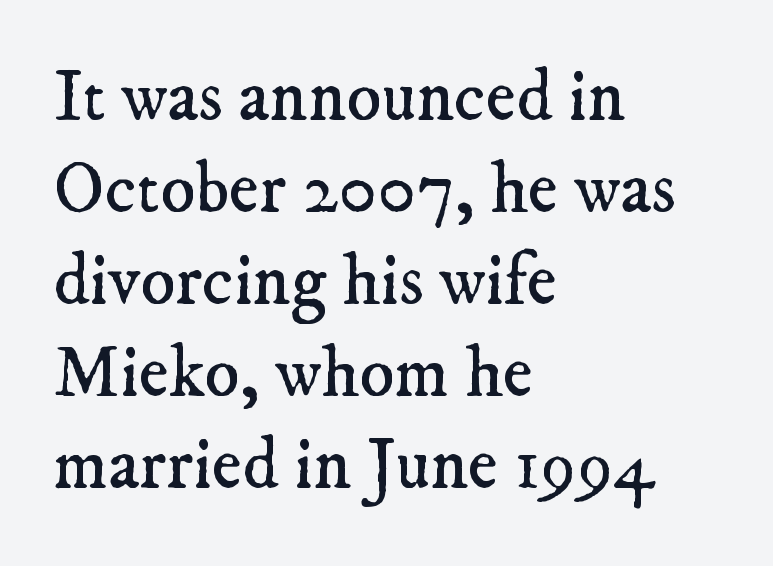
Q: Is the text bold? A: No.
Q: Is the typeface a serif or a sans-serif typeface? A: Serif.
Q: Is the text underlined? A: No.
Q: How is the paragraph aligned? A: Left-aligned.
Q: Is the spacing between letters normal or unusually wide? A: Normal.
Q: Is the spacing between lines tight, normal or loose? A: Normal.
Q: Width (condensed, normal, or wide)? A: Normal.
Q: Stroke contrast? A: Low.
Q: x-height? A: Small.
Q: Monospaced? A: No.
